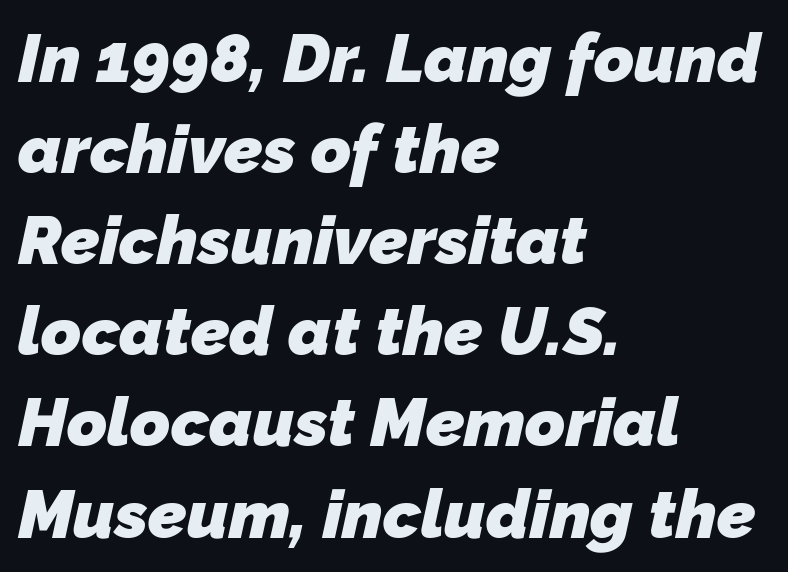
The image shows 68 px heavy sans-serif type; set left-aligned, normal line spacing (1.34x), normal letter spacing, not underlined; low stroke contrast and a medium x-height.
